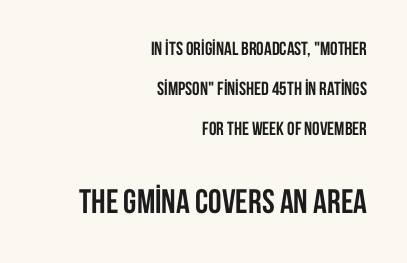
Q: Is the text bold? A: Yes.
Q: Is the text italic (slanted)? A: No, it is upright.
Q: Is the typeface a serif or a sans-serif typeface? A: Sans-serif.
Q: Is the text underlined? A: No.
Q: How is the paragraph aligned? A: Right-aligned.
Q: Is the spacing between letters normal or unusually wide? A: Normal.
Q: Is the spacing between lines tight, normal or loose? A: Loose.
Q: Which block of text is set in a larger size, the first (top) or the second (bottom)? A: The second (bottom) one.
Q: Width (condensed, normal, or wide)? A: Condensed.
Q: Stroke contrast? A: Low.
Q: x-height? A: Large.
Q: Monospaced? A: No.
